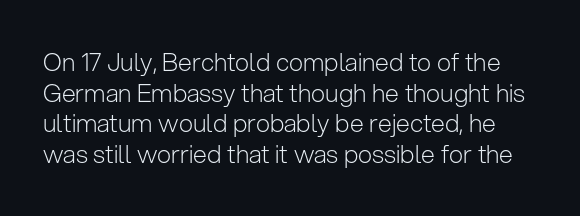
Q: Is the text bold? A: No.
Q: Is the text italic (slanted)? A: No, it is upright.
Q: Is the text underlined? A: No.
Q: Is the spacing between letters normal or unusually wide? A: Normal.
